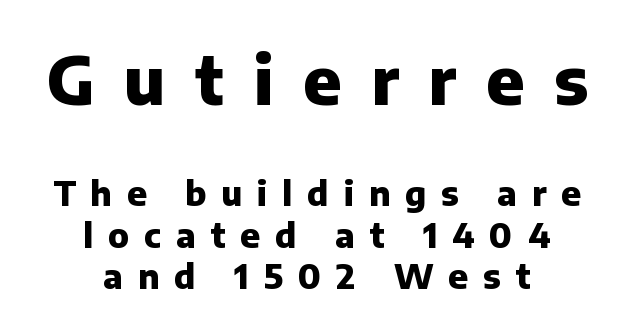
If you squint, the top block still reads clearly — it's the larger of the two. The compositor balanced each line on the midline. A typesetter would label this face a sans. Rule under the text: the space is simply empty. Do the characters align in a grid? No, the font is proportional.
